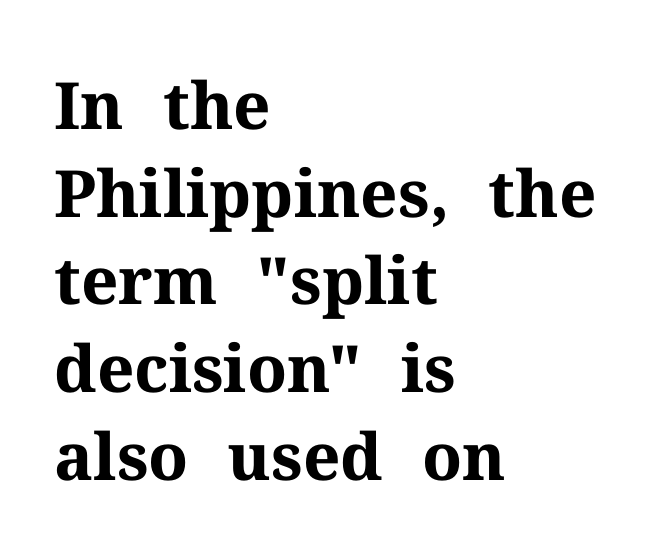
Does the weight exceed regular? Yes, all the way to bold. The lettering stays uniformly vertical, giving the passage a roman look. Proportional: the letters do not fall into vertical columns. A bare baseline throughout the passage. These lines sit exactly where default settings would place them.
